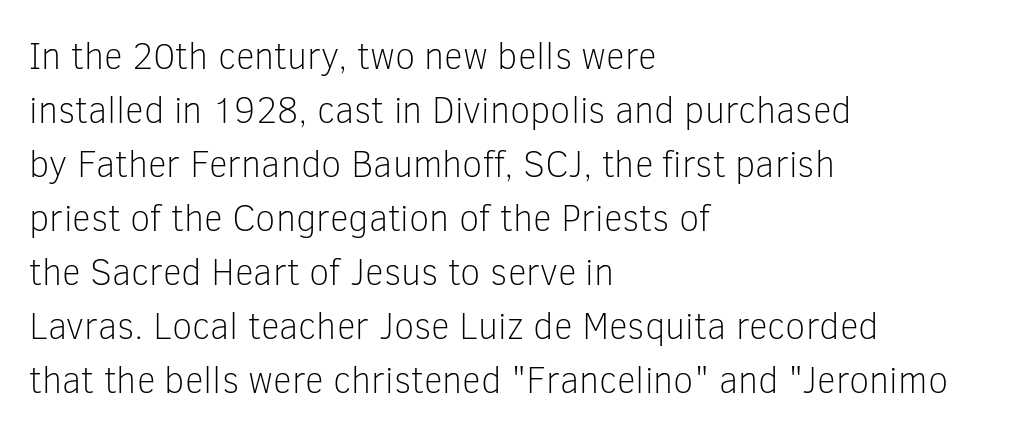
{"serif": "no", "italic": "no", "bold": "no", "weight": "light", "width": "normal", "stroke_contrast": "low", "x_height": "medium", "monospaced": "no", "underline": "no", "align": "left", "line_spacing": "normal", "line_spacing_ratio": 1.46, "letter_spacing": "normal", "letter_spacing_em": 0.0, "glyph_px": 37}
